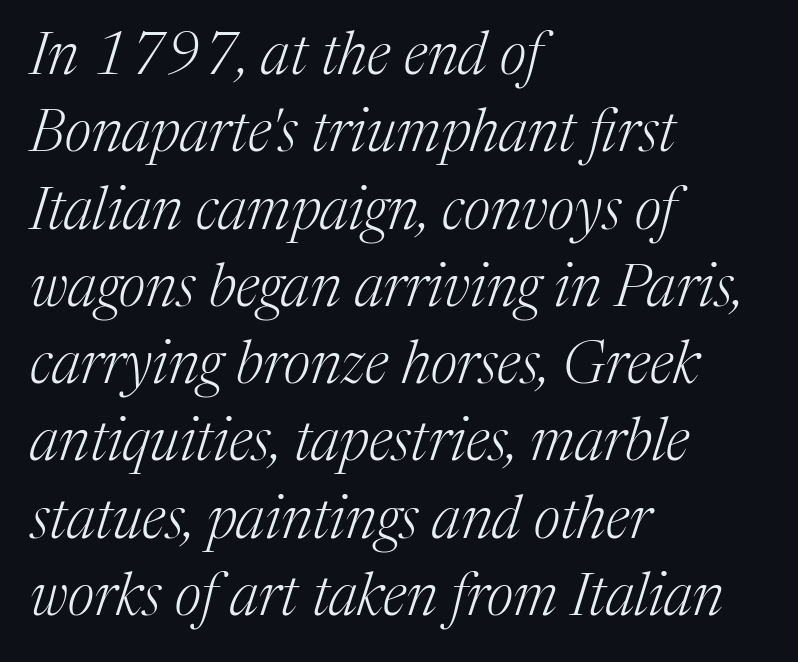
Notice how descenders clear the ascenders below comfortably — that's standard leading. Type without underlining. A serif font was chosen for this passage. These lines are rendered in a variable-pitch font. The letters look calm and open, with moderate or lighter stems. Horizontal alignment here is leftward, the default for most running prose.
